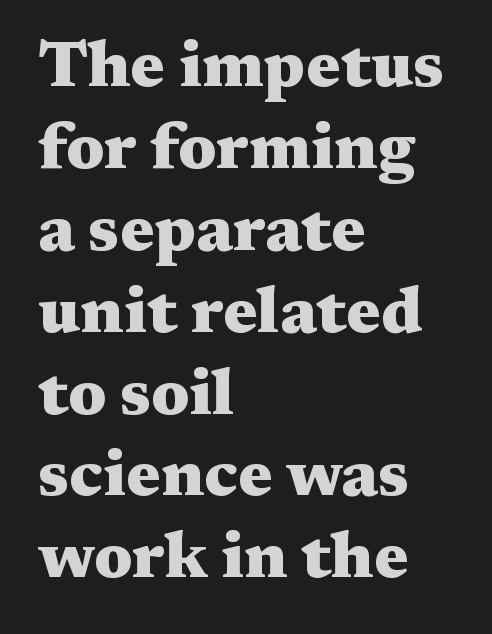
This is serif lettering, the kind often seen in printed books. Descenders hang freely into open space. The lines are quadded left. This sample has the flowing, uneven cadence of proportional lettering.
